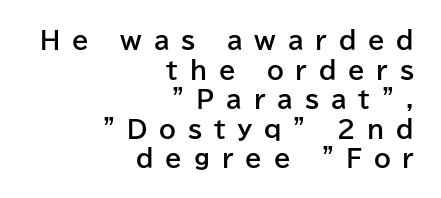
These lines were composed using upright roman letters. Compared with typical body copy, the letter spacing here is much looser. The text block is weighted toward the right margin, trailing off unevenly leftward. You'd pick this weight for a headline — it's a proper bold.
